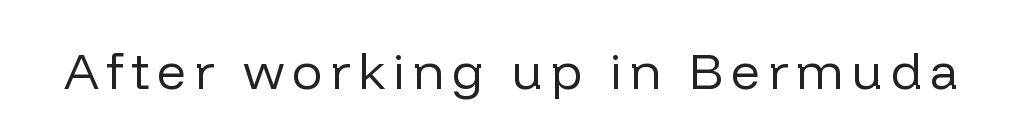
Q: Is the text bold? A: No.
Q: Is the text italic (slanted)? A: No, it is upright.
Q: Is the typeface a serif or a sans-serif typeface? A: Sans-serif.
Q: Is the text underlined? A: No.
Q: Width (condensed, normal, or wide)? A: Normal.
Q: Stroke contrast? A: Low.
Q: x-height? A: Medium.
Q: Monospaced? A: No.
